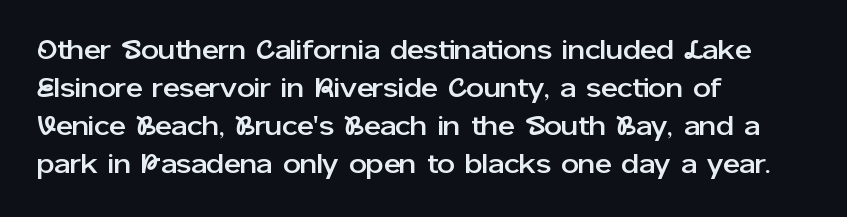
{"serif": "no", "italic": "no", "width": "normal", "stroke_contrast": "low", "x_height": "medium", "monospaced": "no", "underline": "no", "align": "left", "line_spacing": "normal", "line_spacing_ratio": 1.36, "letter_spacing": "normal", "letter_spacing_em": 0.0, "glyph_px": 28}
